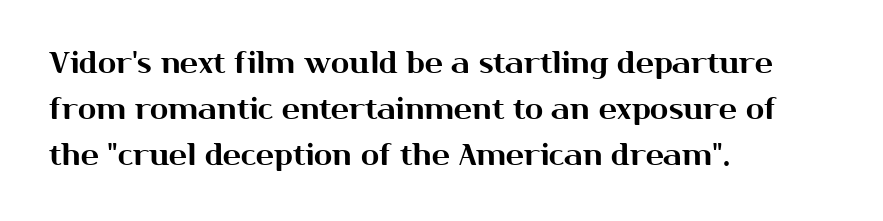
The vertical gap from one line to the next is medium. You can tell from the bare stems that sans-serif type was used. How are the letters spaced? Ordinarily, with no added tracking. All the whitespace from short lines collects on the right. The space beneath each line is pristine and unruled.
